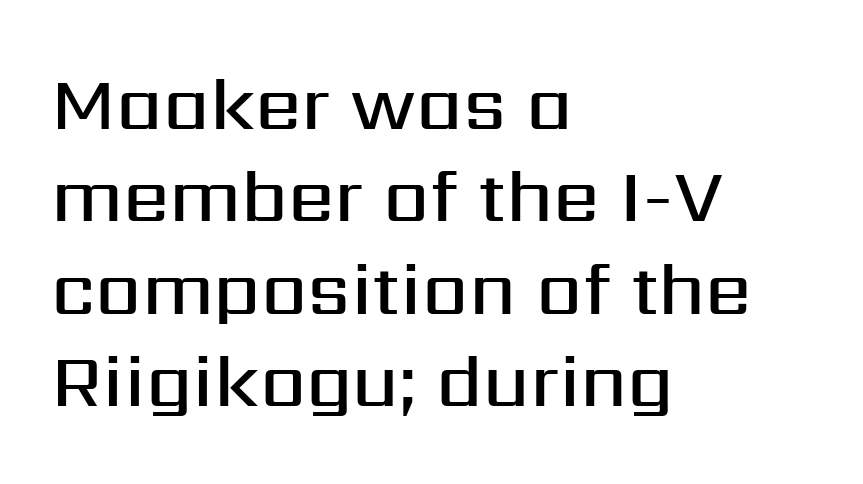
Q: Is the text bold? A: Semi-bold.
Q: Is the text italic (slanted)? A: No, it is upright.
Q: Is the typeface a serif or a sans-serif typeface? A: Sans-serif.
Q: Is the text underlined? A: No.
Q: How is the paragraph aligned? A: Left-aligned.
Q: Is the spacing between letters normal or unusually wide? A: Normal.
Q: Is the spacing between lines tight, normal or loose? A: Normal.
Q: Width (condensed, normal, or wide)? A: Normal.
Q: Stroke contrast? A: Medium.
Q: x-height? A: Medium.
Q: Monospaced? A: No.
